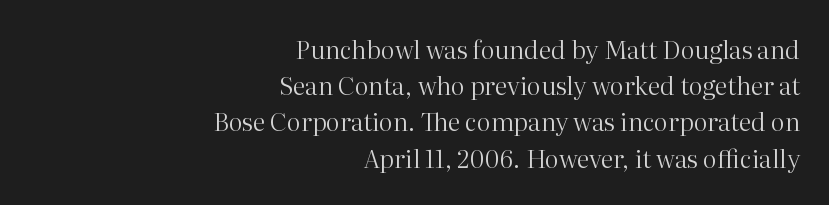
Compared with a flush-left layout, this one pins lines to the opposite, right side. Posture: straight, roman, zero tilt. The vertical gap from one line to the next is medium. Weight: regular or lighter. In terms of letterspacing, this is plain default setting. Type without underlining.
